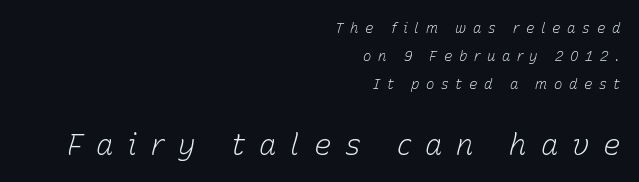
{"italic": "yes", "lean": "right", "slant_degrees": 15, "bold": "no", "weight": "light", "width": "normal", "stroke_contrast": "low", "x_height": "medium", "monospaced": "no", "underline": "no", "align": "right", "line_spacing": "loose", "line_spacing_ratio": 2.01, "letter_spacing": "wide", "letter_spacing_em": 0.47, "larger_block": "second", "size_ratio": 2.07, "glyph_px": 29}
